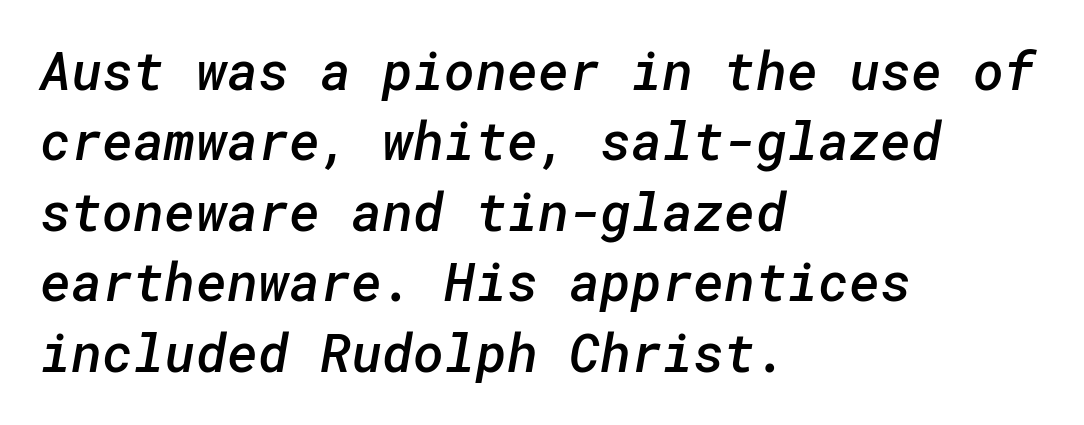
A clean baseline with only descenders dipping below it. Each word holds together tightly as a unit, with standard inter-letter gaps. The line-height multiplier appears to be the usual default. In CSS terms this would be text-align: left. Examine the stroke ends and you'll find no serifs.
